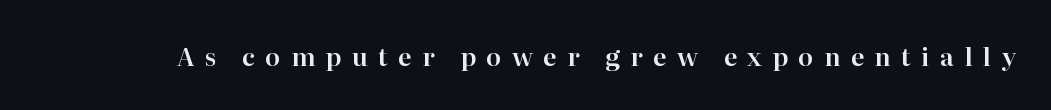
Posture: upright roman. Beneath every word, the page is bare. Someone cranked the tracking dial way up on this one.
